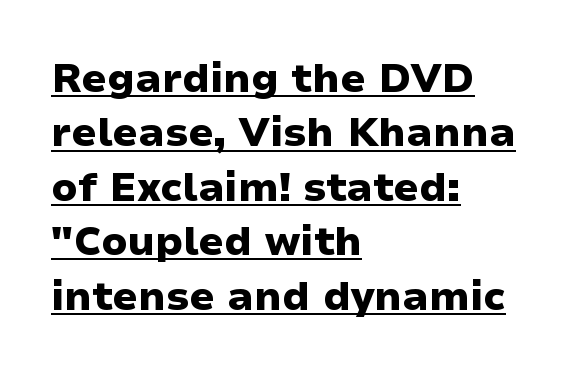
Check where the strokes stop: nothing finishes them off — pure sans. Heft: maximum for text — a bold. Vertical spacing — default. Tracking value appears to be zero — textbook default spacing. Quick note: underline on. Is there any slant? The stems are plumb.
